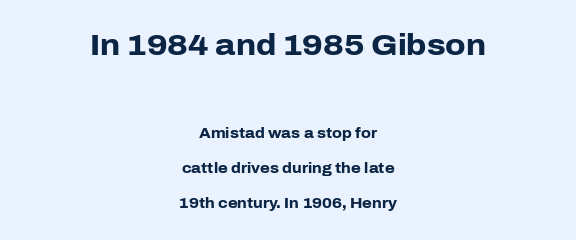
Q: Is the text bold? A: Yes.
Q: Is the text italic (slanted)? A: No, it is upright.
Q: Is the typeface a serif or a sans-serif typeface? A: Sans-serif.
Q: Is the text underlined? A: No.
Q: How is the paragraph aligned? A: Centered.
Q: Is the spacing between letters normal or unusually wide? A: Normal.
Q: Is the spacing between lines tight, normal or loose? A: Loose.
Q: Which block of text is set in a larger size, the first (top) or the second (bottom)? A: The first (top) one.
Q: Width (condensed, normal, or wide)? A: Normal.
Q: Stroke contrast? A: Low.
Q: x-height? A: Medium.
Q: Monospaced? A: No.
